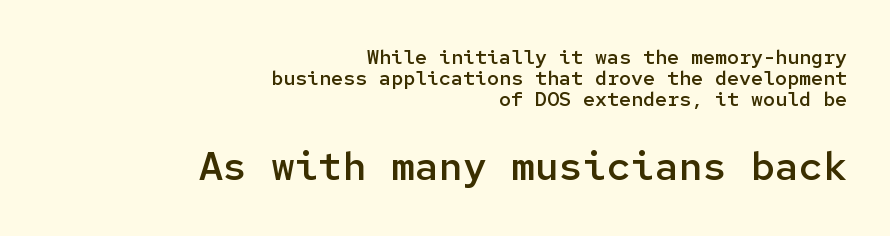
Q: Is the text bold? A: Semi-bold.
Q: Is the text italic (slanted)? A: No, it is upright.
Q: Is the typeface a serif or a sans-serif typeface? A: Sans-serif.
Q: Is the text underlined? A: No.
Q: How is the paragraph aligned? A: Right-aligned.
Q: Is the spacing between letters normal or unusually wide? A: Normal.
Q: Is the spacing between lines tight, normal or loose? A: Tight.
Q: Which block of text is set in a larger size, the first (top) or the second (bottom)? A: The second (bottom) one.
Q: Width (condensed, normal, or wide)? A: Normal.
Q: Stroke contrast? A: Low.
Q: x-height? A: Medium.
Q: Monospaced? A: Yes.
